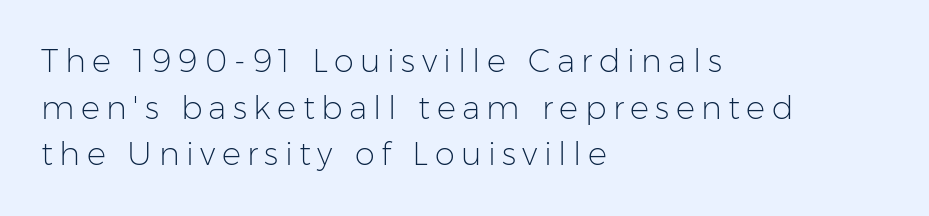
{"serif": "no", "italic": "no", "bold": "no", "weight": "light", "width": "normal", "stroke_contrast": "low", "x_height": "medium", "monospaced": "no", "underline": "no", "align": "left", "line_spacing": "normal", "line_spacing_ratio": 1.46, "letter_spacing": "wide", "letter_spacing_em": 0.2, "glyph_px": 32}
